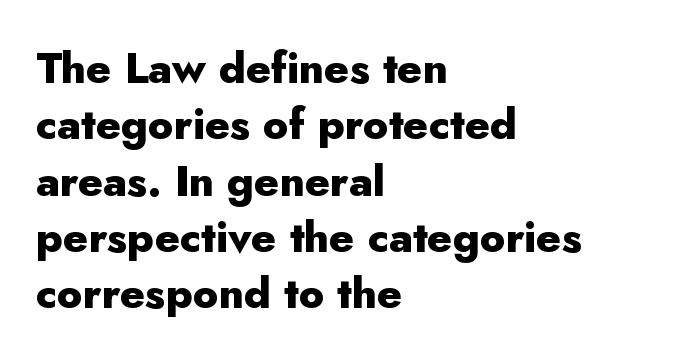
Q: Is the text bold? A: Yes.
Q: Is the text italic (slanted)? A: No, it is upright.
Q: Is the typeface a serif or a sans-serif typeface? A: Sans-serif.
Q: Is the text underlined? A: No.
Q: How is the paragraph aligned? A: Left-aligned.
Q: Is the spacing between letters normal or unusually wide? A: Normal.
Q: Is the spacing between lines tight, normal or loose? A: Normal.
Q: Width (condensed, normal, or wide)? A: Normal.
Q: Stroke contrast? A: Low.
Q: x-height? A: Small.
Q: Monospaced? A: No.
